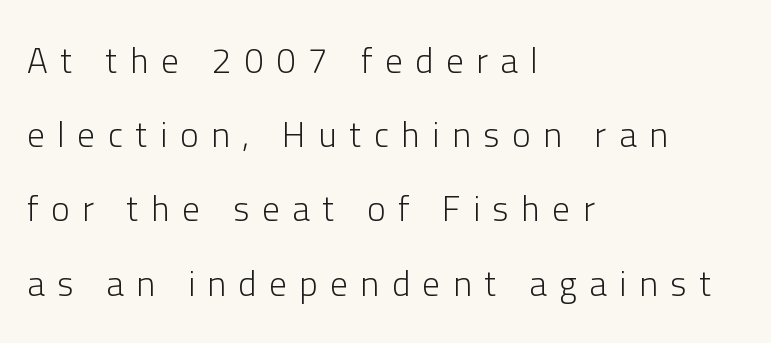
Q: Is the text bold? A: No.
Q: Is the text italic (slanted)? A: No, it is upright.
Q: Is the typeface a serif or a sans-serif typeface? A: Sans-serif.
Q: Is the text underlined? A: No.
Q: How is the paragraph aligned? A: Left-aligned.
Q: Is the spacing between letters normal or unusually wide? A: Unusually wide.
Q: Is the spacing between lines tight, normal or loose? A: Loose.
Q: Width (condensed, normal, or wide)? A: Normal.
Q: Stroke contrast? A: Low.
Q: x-height? A: Medium.
Q: Monospaced? A: No.
